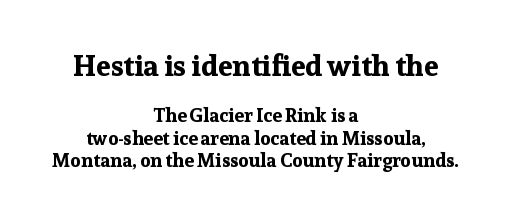
The zone under the glyphs is completely vacant. Large over small — that's the arrangement of the two blocks here. These lines are centered, leaving both edges ragged. The passage shown is typed in a proportional face where columns would drift.
